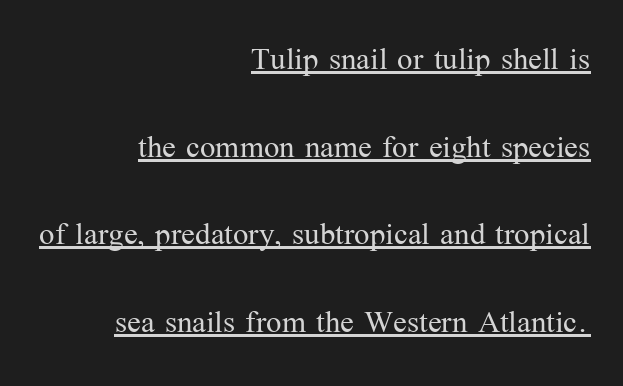
The image shows 41 px light serif type, upright; set right-aligned, loose line spacing (2.14x), normal letter spacing, underlined; medium stroke contrast and a medium x-height.
